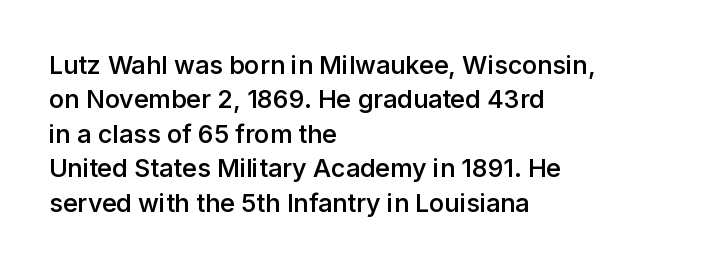
{"italic": "no", "bold": "semi", "underline": "no", "align": "left", "line_spacing": "normal", "line_spacing_ratio": 1.38, "letter_spacing": "normal", "letter_spacing_em": 0.0, "glyph_px": 25}
